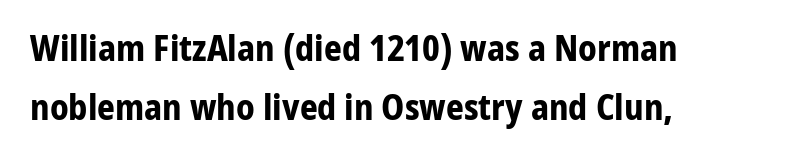
Q: Is the text bold? A: Yes.
Q: Is the text italic (slanted)? A: No, it is upright.
Q: Is the typeface a serif or a sans-serif typeface? A: Sans-serif.
Q: Is the text underlined? A: No.
Q: How is the paragraph aligned? A: Left-aligned.
Q: Is the spacing between letters normal or unusually wide? A: Normal.
Q: Is the spacing between lines tight, normal or loose? A: Normal.
Q: Width (condensed, normal, or wide)? A: Normal.
Q: Stroke contrast? A: Low.
Q: x-height? A: Medium.
Q: Monospaced? A: No.
